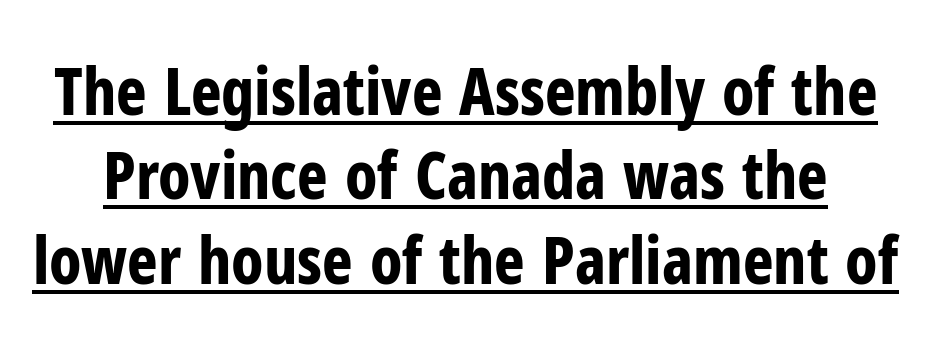
Q: Is the text bold? A: Yes.
Q: Is the text italic (slanted)? A: No, it is upright.
Q: Is the typeface a serif or a sans-serif typeface? A: Sans-serif.
Q: Is the text underlined? A: Yes.
Q: Is the spacing between letters normal or unusually wide? A: Normal.
Q: Is the spacing between lines tight, normal or loose? A: Normal.
Q: Width (condensed, normal, or wide)? A: Condensed.
Q: Stroke contrast? A: Low.
Q: x-height? A: Medium.
Q: Monospaced? A: No.
